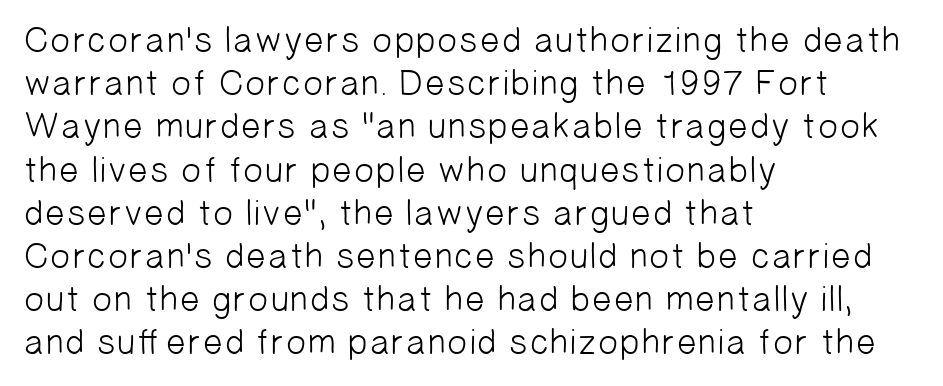
{"serif": "no", "bold": "no", "weight": "light", "width": "normal", "stroke_contrast": "low", "x_height": "medium", "monospaced": "no", "underline": "no", "align": "left", "line_spacing_ratio": 1.2, "letter_spacing": "normal", "letter_spacing_em": 0.0, "glyph_px": 36}
